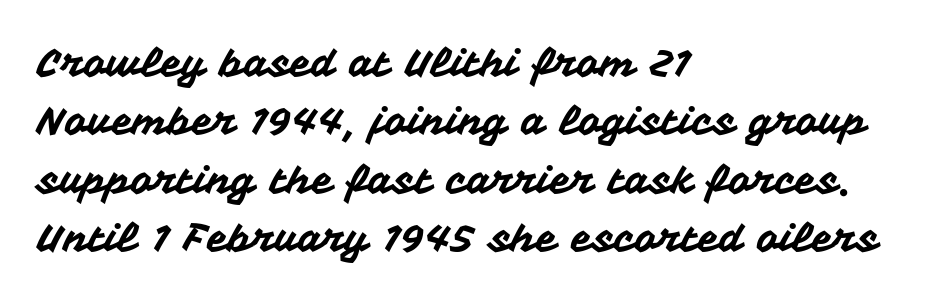
Q: Is the text italic (slanted)? A: Yes.
Q: Is the typeface a serif or a sans-serif typeface? A: Sans-serif.
Q: Is the text underlined? A: No.
Q: How is the paragraph aligned? A: Left-aligned.
Q: Is the spacing between letters normal or unusually wide? A: Normal.
Q: Is the spacing between lines tight, normal or loose? A: Normal.
Q: Width (condensed, normal, or wide)? A: Normal.
Q: Stroke contrast? A: Medium.
Q: x-height? A: Medium.
Q: Monospaced? A: No.
